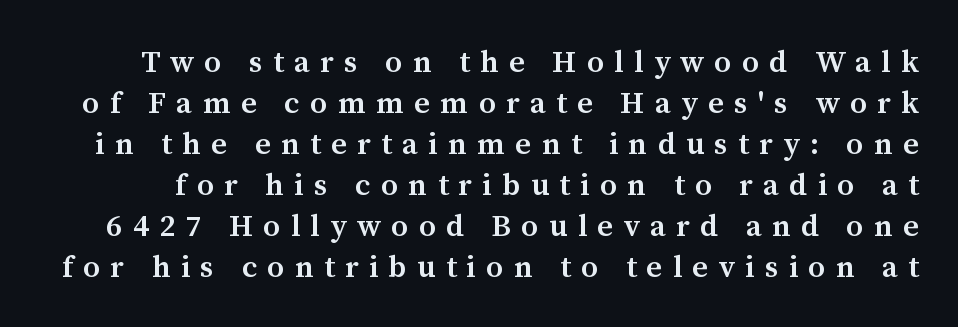
Note: serifs present on the glyphs. Students, this is semibold: more ink than regular, less than bold. Note the varied advance widths — an 'i' is clearly narrower than an 'm'. The area under the type is left untouched. Rendered with straight, roman letterforms.
